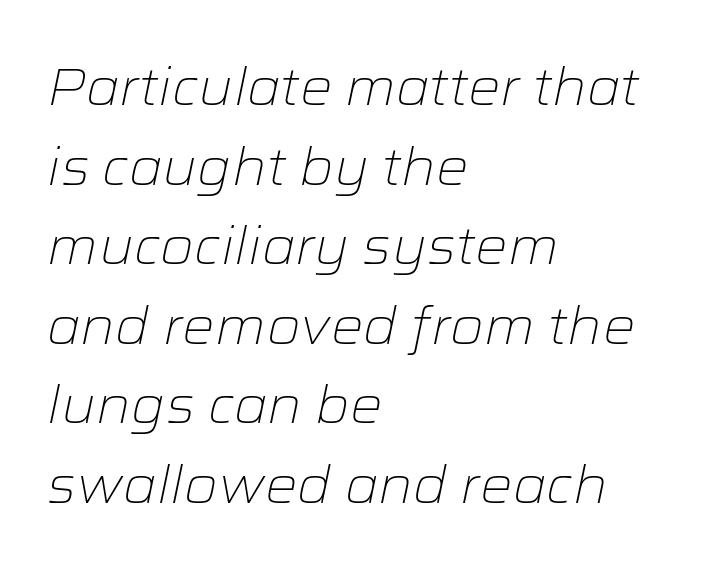
{"italic": "yes", "lean": "right", "slant_degrees": 12, "bold": "no", "weight": "light", "width": "wide", "stroke_contrast": "low", "x_height": "medium", "monospaced": "no", "underline": "no", "align": "left", "line_spacing": "normal", "line_spacing_ratio": 1.56, "letter_spacing": "normal", "letter_spacing_em": 0.0, "glyph_px": 51}
